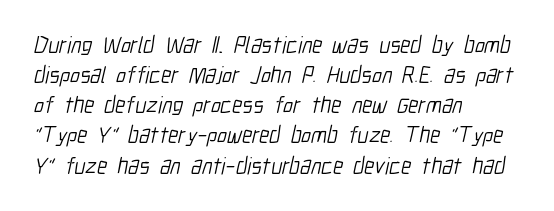
The image shows 23 px text type; set left-aligned, normal line spacing (1.31x), normal letter spacing, not underlined.
